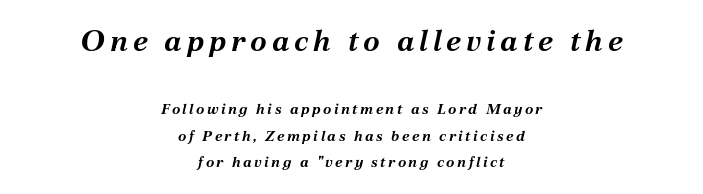
{"italic": "yes", "lean": "right", "slant_degrees": 12, "bold": "yes", "weight": "bold", "width": "normal", "stroke_contrast": "medium", "x_height": "medium", "monospaced": "no", "underline": "no", "align": "center", "line_spacing_ratio": 1.79, "larger_block": "first", "size_ratio": 2.0, "glyph_px": 30}
